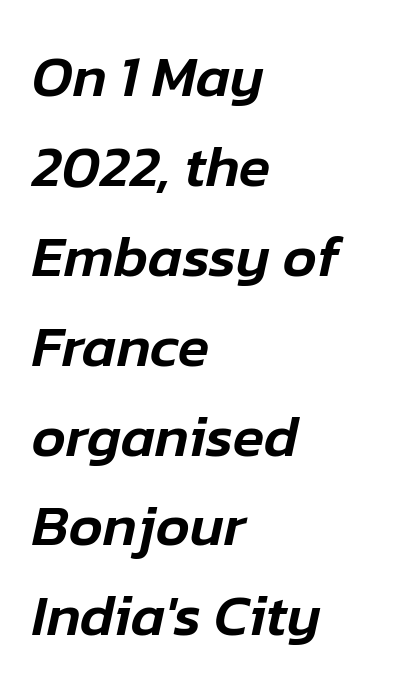
The image shows 58 px text type, italic (leaning right); set left-aligned, normal line spacing (1.55x), normal letter spacing, not underlined; low stroke contrast and a medium x-height.
